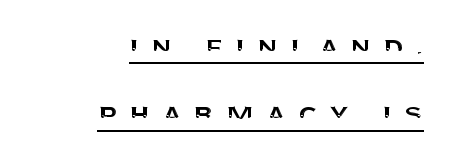
Observe the wide spacing: letters keep a clear distance from each other. Regarding leading, the lines here are spaced well apart. Does the lettering tilt? It doesn't — this is upright. Line endings align vertically; line beginnings do not. These lines are rendered in a variable-pitch font.
